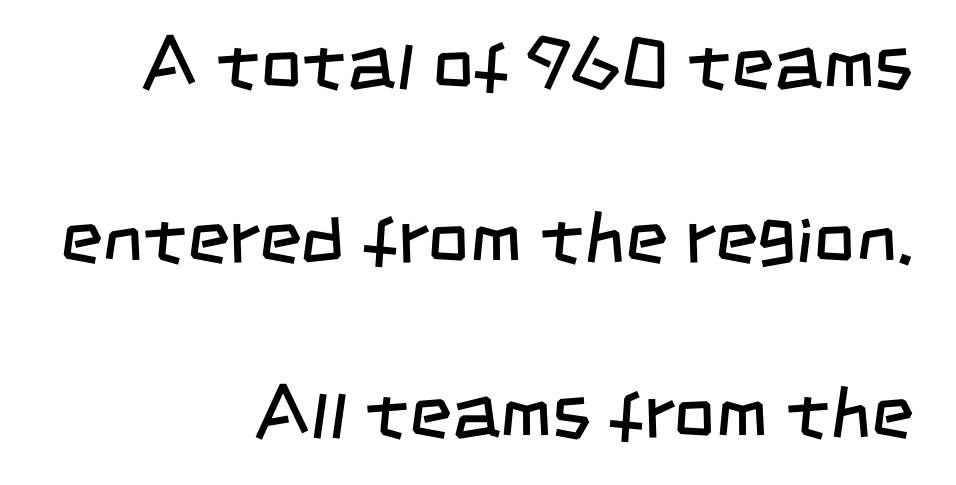
The image shows 73 px regular-weight, condensed sans-serif type; set right-aligned, loose line spacing (2.39x), normal letter spacing, not underlined; low stroke contrast and a large x-height.
